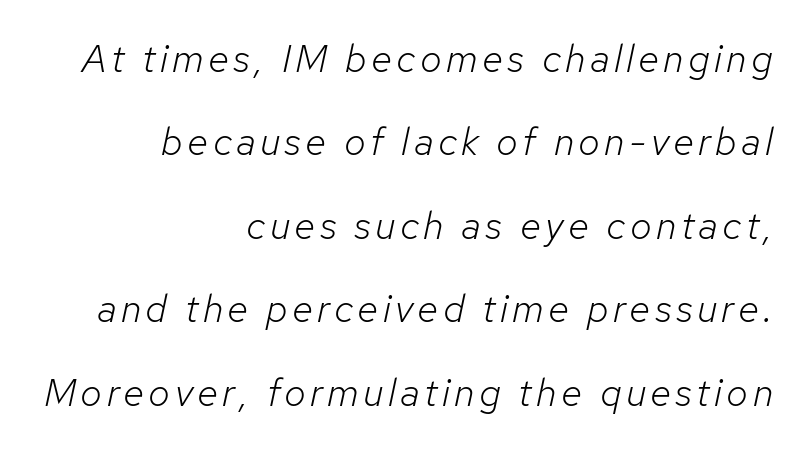
Successive baselines arrive slowly, with a big drop between each. Reading down the block, your eye finds every line finishing at a fixed right position. Varying glyph widths throughout — classic text-font behaviour. Characters are canted at an angle relative to the baseline's perpendicular.
